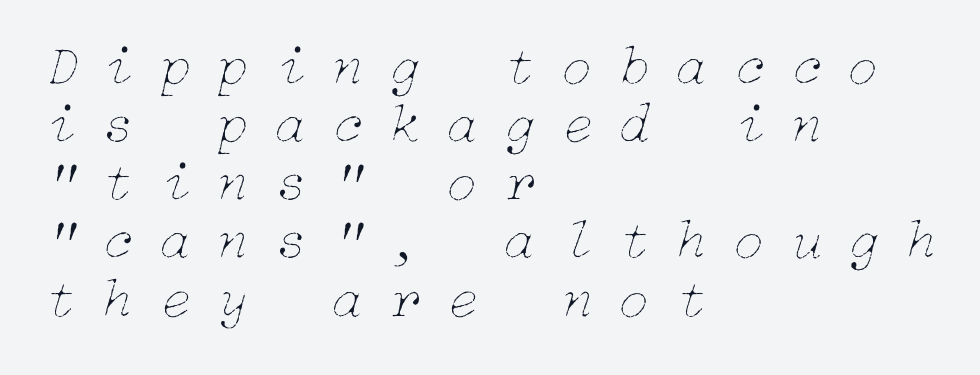
Q: Is the text bold? A: No.
Q: Is the text italic (slanted)? A: Yes, it leans right by about 15 degrees.
Q: Is the text underlined? A: No.
Q: How is the paragraph aligned? A: Left-aligned.
Q: Is the spacing between letters normal or unusually wide? A: Unusually wide.
Q: Is the spacing between lines tight, normal or loose? A: Tight.
Q: Width (condensed, normal, or wide)? A: Normal.
Q: Stroke contrast? A: Low.
Q: x-height? A: Medium.
